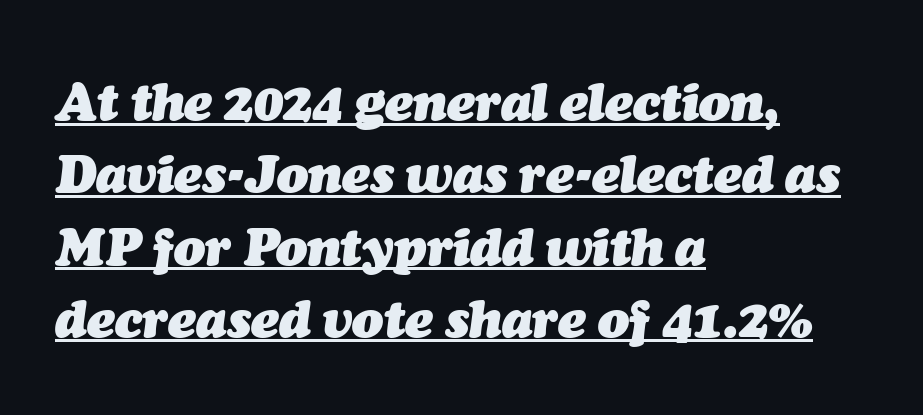
The image shows 52 px heavy type, italic (leaning right); set left-aligned, normal line spacing (1.39x), normal letter spacing, underlined; medium stroke contrast and a medium x-height.
